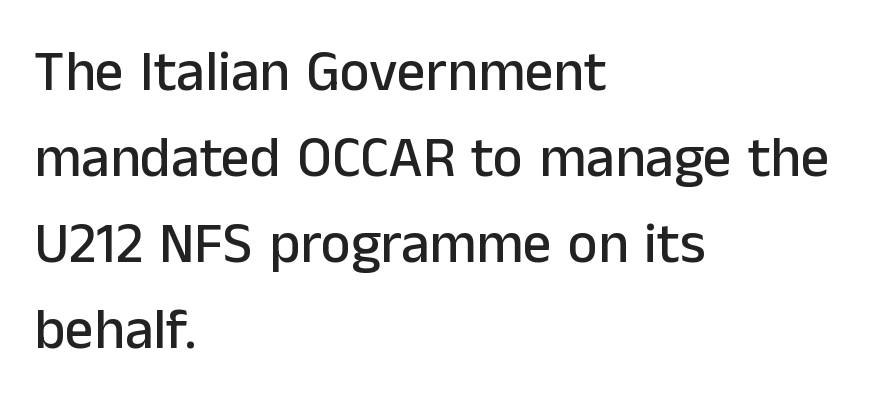
The image shows 57 px sans-serif type, upright; set left-aligned, normal line spacing (1.51x), normal letter spacing, not underlined; low stroke contrast and a medium x-height.
